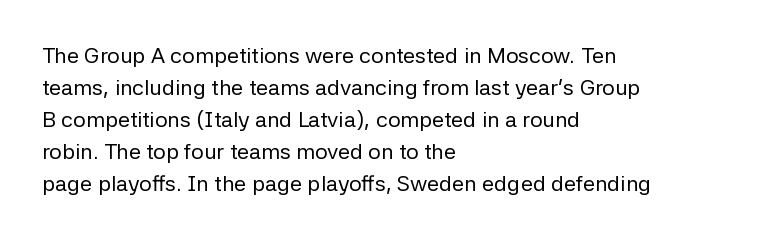
Q: Is the text bold? A: No.
Q: Is the text italic (slanted)? A: No, it is upright.
Q: Is the text underlined? A: No.
Q: How is the paragraph aligned? A: Left-aligned.
Q: Is the spacing between letters normal or unusually wide? A: Normal.
Q: Is the spacing between lines tight, normal or loose? A: Normal.
